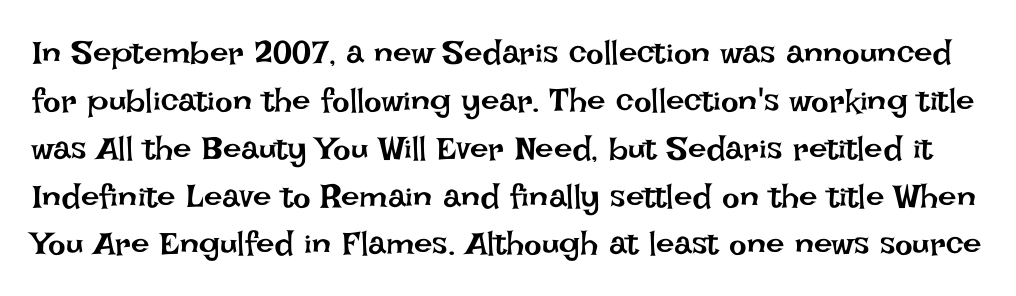
The image shows 33 px regular-weight type, upright; set normal line spacing (1.45x), normal letter spacing, not underlined; low stroke contrast and a large x-height.
